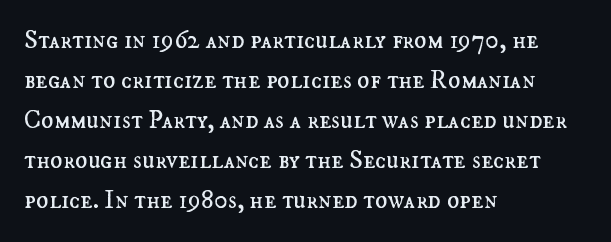
Descender tails drop into unmarked territory. Stroke mass is kept to a normal reading level or below. Default kerning and tracking; the words read as compact shapes. Teacher's note: observe the even left margin — that is flush-left alignment.
